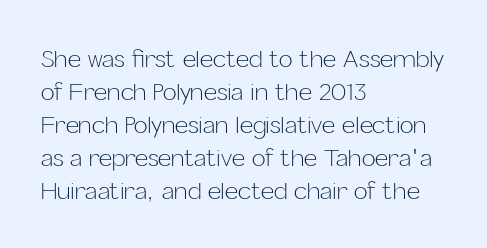
The image shows 23 px text type, upright; set left-aligned, normal line spacing (1.44x), normal letter spacing, not underlined.
